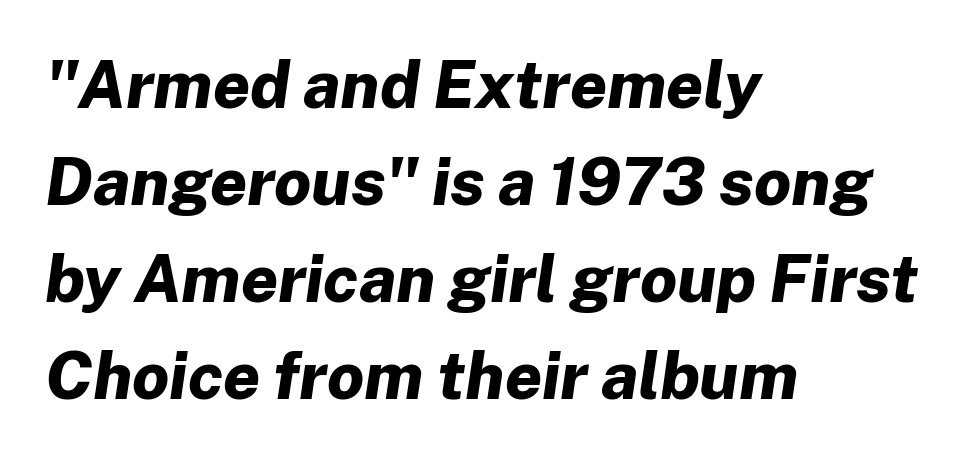
The space between consecutive lines is moderate. Slant detected: the letters are inclined. Quick note: underline off. Glyph-to-glyph distance matches everyday printed text. Heavy-handed strokes throughout: this text is bold.
